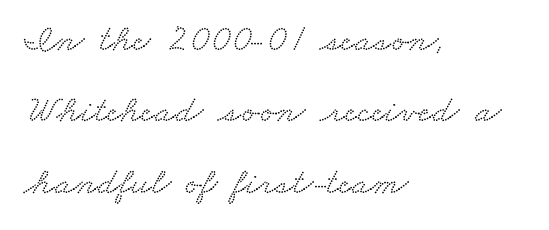
{"width": "wide", "stroke_contrast": "low", "x_height": "small", "monospaced": "no", "underline": "no", "align": "left", "line_spacing_ratio": 1.88, "letter_spacing": "normal", "letter_spacing_em": 0.0, "glyph_px": 38}
